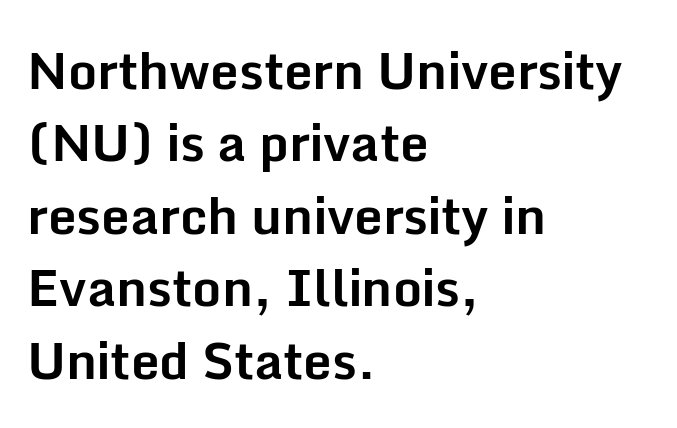
Does the weight exceed regular? Yes, all the way to bold. Proportional: the letters do not fall into vertical columns. Vertical strokes here are truly vertical. The horizontal fit of the characters is conventional and even. Vertical spacing — default.
